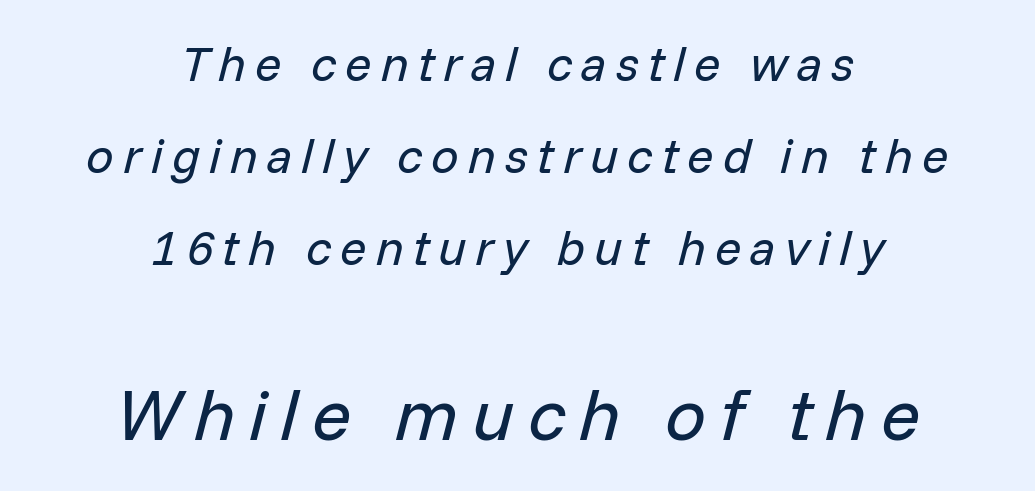
Q: Is the text bold? A: No.
Q: Is the text italic (slanted)? A: Yes, it leans right by about 14 degrees.
Q: Is the text underlined? A: No.
Q: How is the paragraph aligned? A: Centered.
Q: Which block of text is set in a larger size, the first (top) or the second (bottom)? A: The second (bottom) one.
Q: Width (condensed, normal, or wide)? A: Normal.
Q: Stroke contrast? A: Low.
Q: x-height? A: Medium.
Q: Monospaced? A: No.
